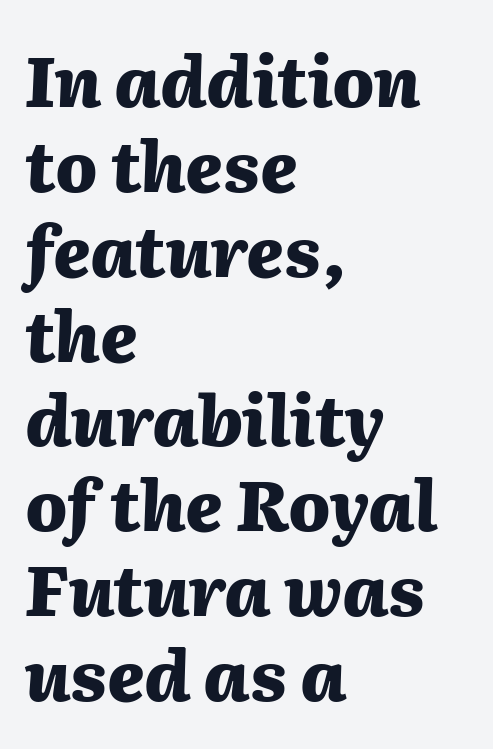
Q: Is the text bold? A: Yes.
Q: Is the text italic (slanted)? A: Yes, it leans right by about 2 degrees.
Q: Is the text underlined? A: No.
Q: How is the paragraph aligned? A: Left-aligned.
Q: Is the spacing between letters normal or unusually wide? A: Normal.
Q: Width (condensed, normal, or wide)? A: Normal.
Q: Stroke contrast? A: Medium.
Q: x-height? A: Medium.
Q: Monospaced? A: No.
